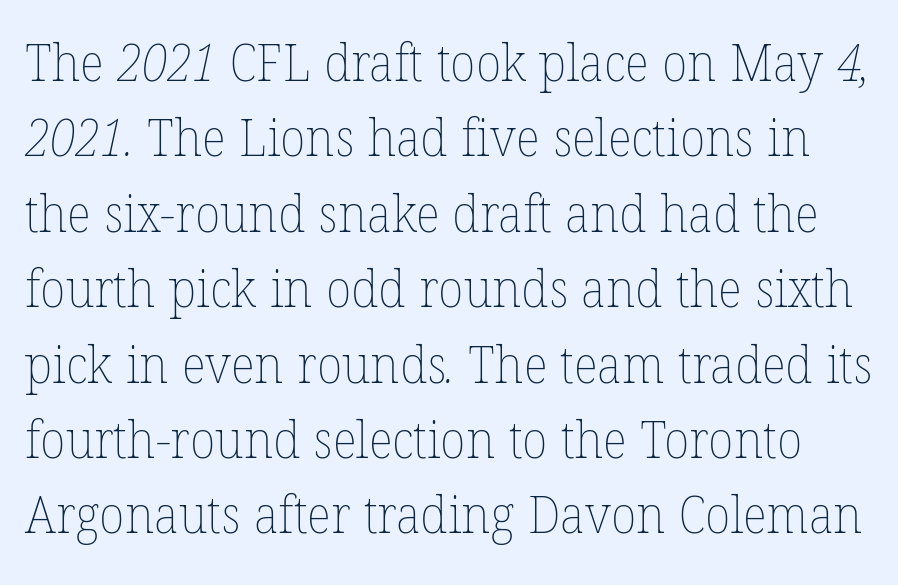
Q: Is the text bold? A: No.
Q: Is the text underlined? A: No.
Q: Is the spacing between letters normal or unusually wide? A: Normal.
Q: Is the spacing between lines tight, normal or loose? A: Normal.
Q: Width (condensed, normal, or wide)? A: Normal.
Q: Stroke contrast? A: Low.
Q: x-height? A: Medium.
Q: Monospaced? A: No.
